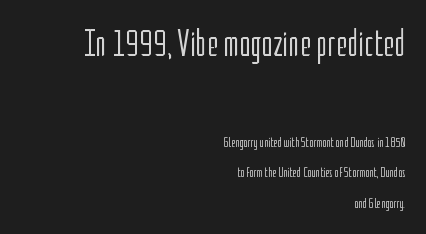
Q: Is the text bold? A: No.
Q: Is the text italic (slanted)? A: No, it is upright.
Q: Is the typeface a serif or a sans-serif typeface? A: Sans-serif.
Q: Is the text underlined? A: No.
Q: How is the paragraph aligned? A: Right-aligned.
Q: Is the spacing between letters normal or unusually wide? A: Normal.
Q: Is the spacing between lines tight, normal or loose? A: Loose.
Q: Which block of text is set in a larger size, the first (top) or the second (bottom)? A: The first (top) one.
Q: Width (condensed, normal, or wide)? A: Condensed.
Q: Stroke contrast? A: Low.
Q: x-height? A: Medium.
Q: Monospaced? A: No.
